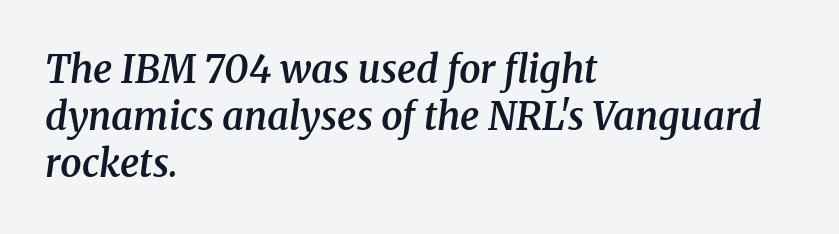
Q: Is the text bold? A: Semi-bold.
Q: Is the text italic (slanted)? A: Yes, it leans right by about 8 degrees.
Q: Is the typeface a serif or a sans-serif typeface? A: Serif.
Q: Is the text underlined? A: No.
Q: How is the paragraph aligned? A: Left-aligned.
Q: Is the spacing between letters normal or unusually wide? A: Normal.
Q: Width (condensed, normal, or wide)? A: Normal.
Q: Stroke contrast? A: Medium.
Q: x-height? A: Medium.
Q: Monospaced? A: No.
